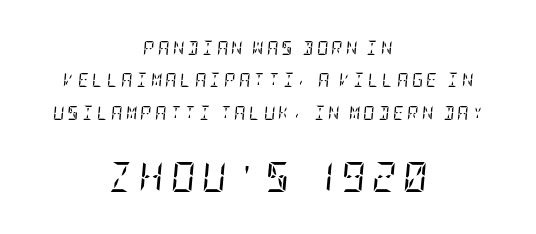
{"serif": "yes", "italic": "yes", "lean": "right", "slant_degrees": 5, "bold": "no", "weight": "regular", "width": "condensed", "stroke_contrast": "low", "x_height": "large", "underline": "no", "align": "center", "line_spacing": "loose", "line_spacing_ratio": 2.31, "letter_spacing": "wide", "letter_spacing_em": 0.23, "larger_block": "second", "size_ratio": 2.14, "glyph_px": 30}
